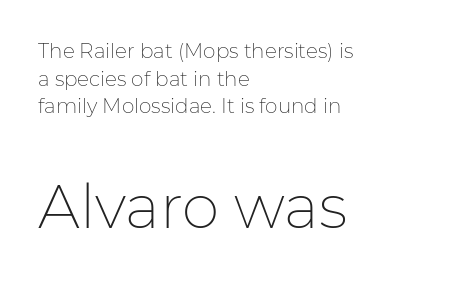
Q: Is the text bold? A: No.
Q: Is the text italic (slanted)? A: No, it is upright.
Q: Is the typeface a serif or a sans-serif typeface? A: Sans-serif.
Q: Is the text underlined? A: No.
Q: How is the paragraph aligned? A: Left-aligned.
Q: Is the spacing between letters normal or unusually wide? A: Normal.
Q: Is the spacing between lines tight, normal or loose? A: Normal.
Q: Which block of text is set in a larger size, the first (top) or the second (bottom)? A: The second (bottom) one.
Q: Width (condensed, normal, or wide)? A: Normal.
Q: Stroke contrast? A: Low.
Q: x-height? A: Medium.
Q: Monospaced? A: No.
